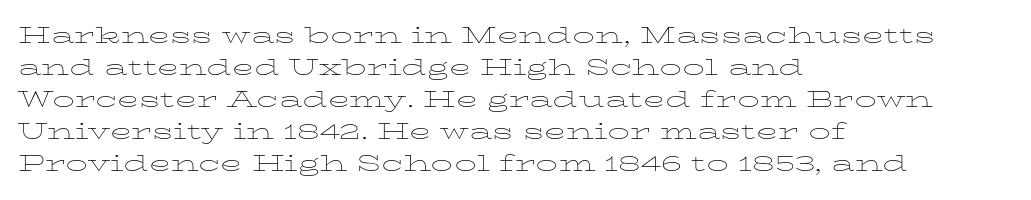
The image shows 22 px text type, upright; set left-aligned, normal line spacing (1.46x), normal letter spacing, not underlined.
